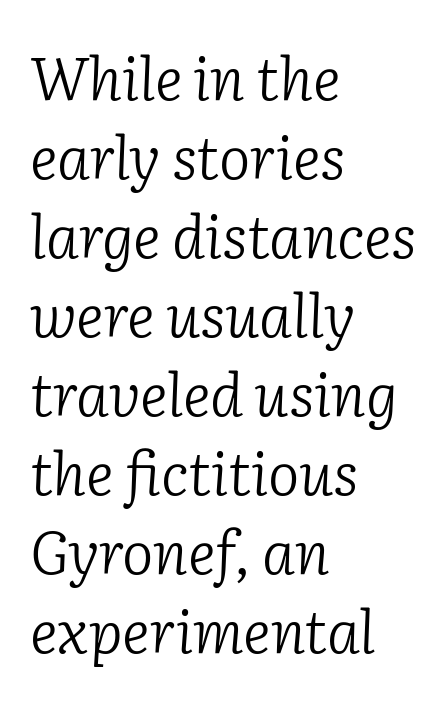
{"serif": "yes", "italic": "yes", "lean": "right", "slant_degrees": 2, "bold": "no", "weight": "light", "width": "normal", "stroke_contrast": "low", "x_height": "medium", "monospaced": "no", "underline": "no", "align": "left", "line_spacing": "normal", "line_spacing_ratio": 1.34, "letter_spacing": "normal", "letter_spacing_em": 0.0, "glyph_px": 59}
